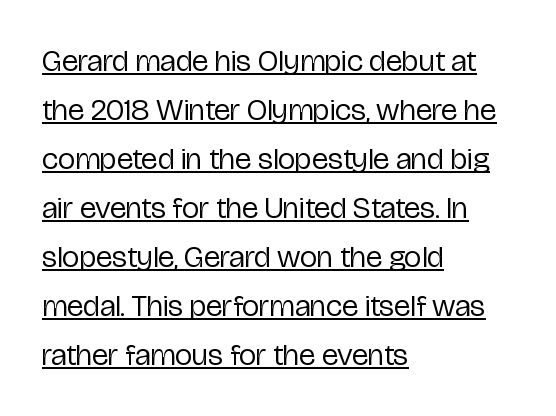
Q: Is the text bold? A: No.
Q: Is the text italic (slanted)? A: No, it is upright.
Q: Is the typeface a serif or a sans-serif typeface? A: Sans-serif.
Q: Is the text underlined? A: Yes.
Q: How is the paragraph aligned? A: Left-aligned.
Q: Is the spacing between letters normal or unusually wide? A: Normal.
Q: Is the spacing between lines tight, normal or loose? A: Normal.
Q: Width (condensed, normal, or wide)? A: Condensed.
Q: Stroke contrast? A: Low.
Q: x-height? A: Medium.
Q: Monospaced? A: No.
